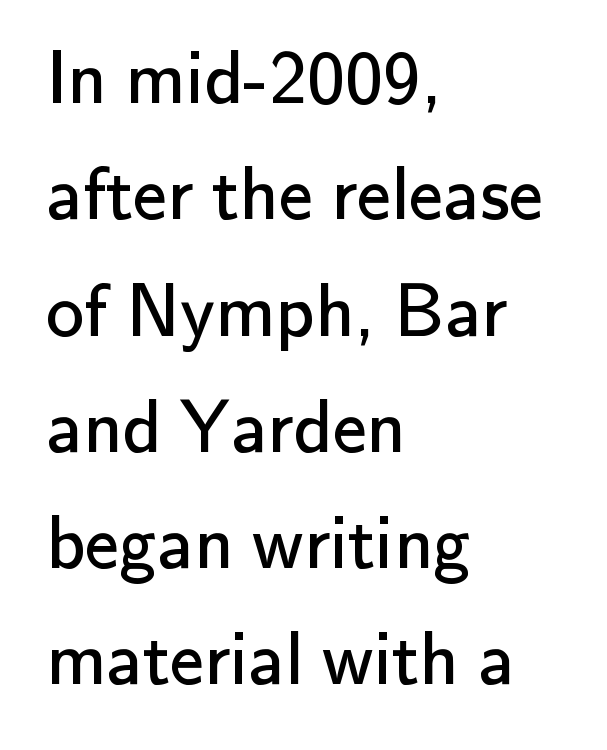
Heft: none added — not bold. All the whitespace from short lines collects on the right. Nothing unusual about the tracking: characters are spaced as the font intends. The space directly below the letters is spotless. The type sits square on the baseline with zero lean. The passage shown is typed in a proportional face where columns would drift.
